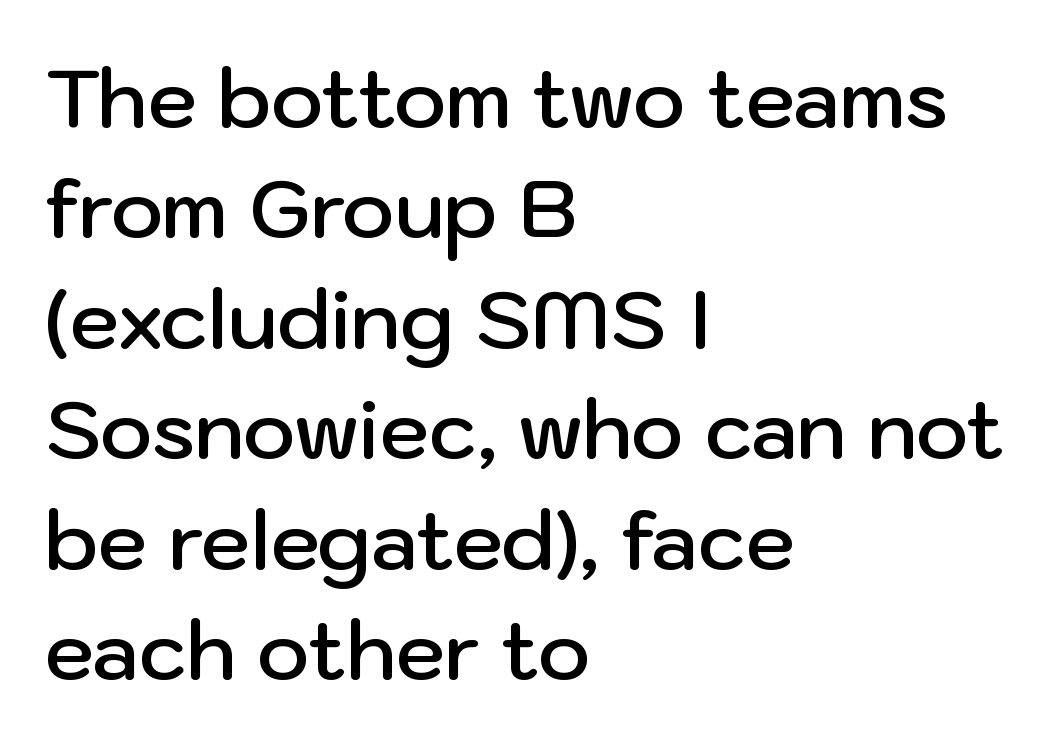
{"serif": "no", "italic": "no", "bold": "semi", "weight": "semibold", "width": "normal", "stroke_contrast": "low", "x_height": "medium", "monospaced": "no", "underline": "no", "align": "left", "line_spacing": "normal", "line_spacing_ratio": 1.38, "letter_spacing": "normal", "letter_spacing_em": 0.0, "glyph_px": 80}
